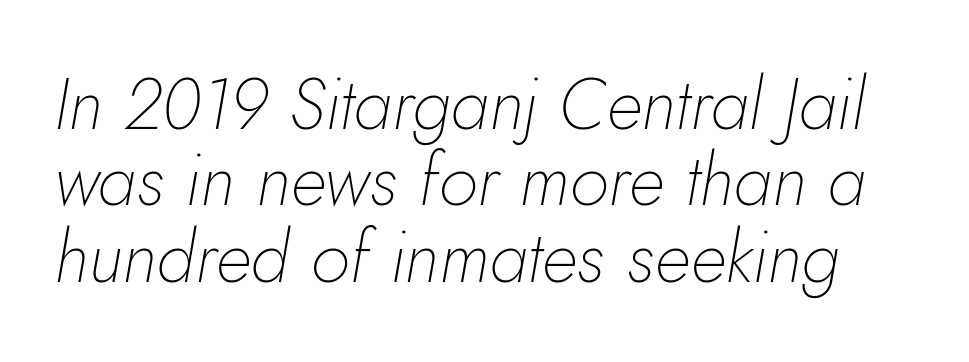
Q: Is the text bold? A: No.
Q: Is the text italic (slanted)? A: Yes, it leans right by about 10 degrees.
Q: Is the text underlined? A: No.
Q: Is the spacing between letters normal or unusually wide? A: Normal.
Q: Is the spacing between lines tight, normal or loose? A: Tight.
Q: Width (condensed, normal, or wide)? A: Normal.
Q: Stroke contrast? A: Low.
Q: x-height? A: Small.
Q: Monospaced? A: No.
